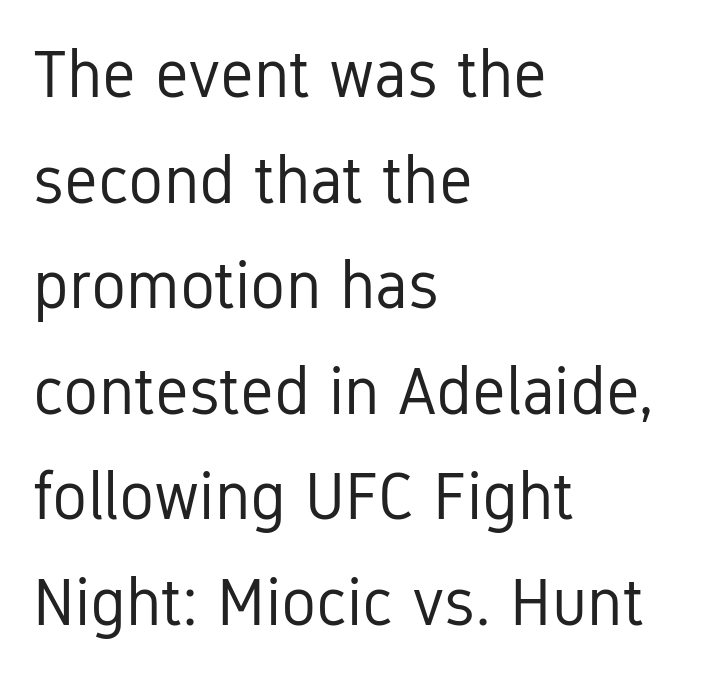
The lettering stays uniformly vertical, giving the passage a roman look. Line spacing here is normal. Standard letterfit; no display-style spreading of the glyphs. Just letters on the line, the space beneath them empty. The compositor pushed each line to the left boundary.
